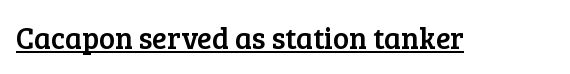
{"serif": "yes", "italic": "no", "width": "normal", "stroke_contrast": "low", "x_height": "medium", "monospaced": "no", "underline": "yes", "letter_spacing": "normal", "letter_spacing_em": 0.0, "glyph_px": 30}
